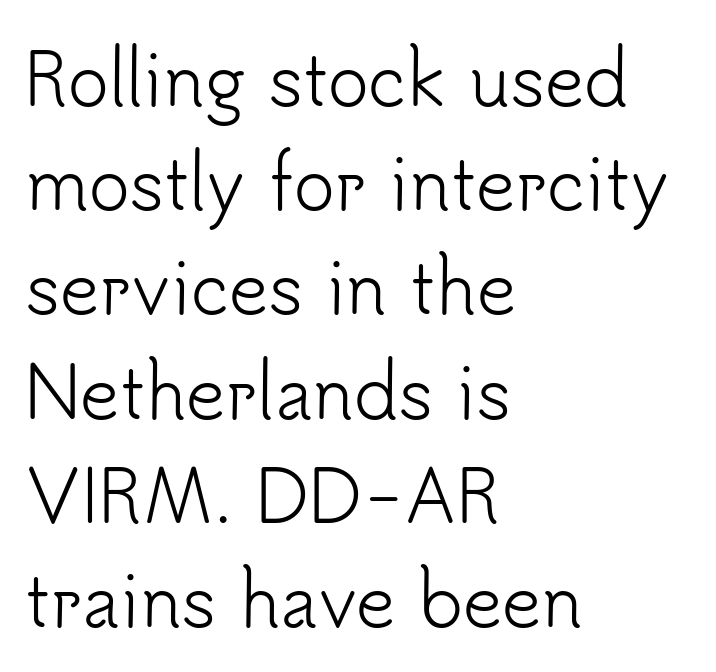
The image shows 69 px light sans-serif type, upright; set left-aligned, normal line spacing (1.51x), normal letter spacing, not underlined; low stroke contrast and a small x-height.
